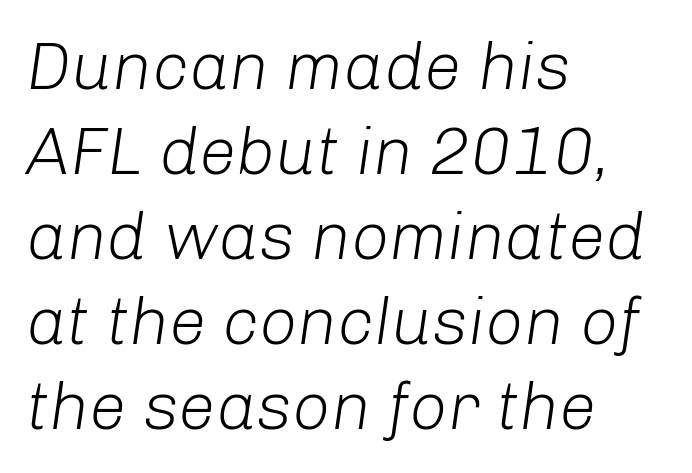
The image shows 67 px light type, italic (leaning right); set left-aligned, normal line spacing (1.27x), normal letter spacing, not underlined; low stroke contrast and a medium x-height.
